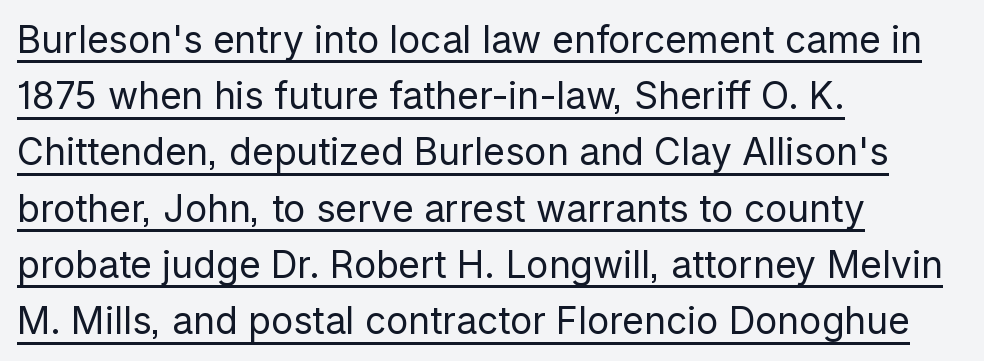
Q: Is the text bold? A: No.
Q: Is the text italic (slanted)? A: No, it is upright.
Q: Is the typeface a serif or a sans-serif typeface? A: Sans-serif.
Q: Is the text underlined? A: Yes.
Q: How is the paragraph aligned? A: Left-aligned.
Q: Is the spacing between letters normal or unusually wide? A: Normal.
Q: Is the spacing between lines tight, normal or loose? A: Normal.
Q: Width (condensed, normal, or wide)? A: Normal.
Q: Stroke contrast? A: Low.
Q: x-height? A: Medium.
Q: Monospaced? A: No.
